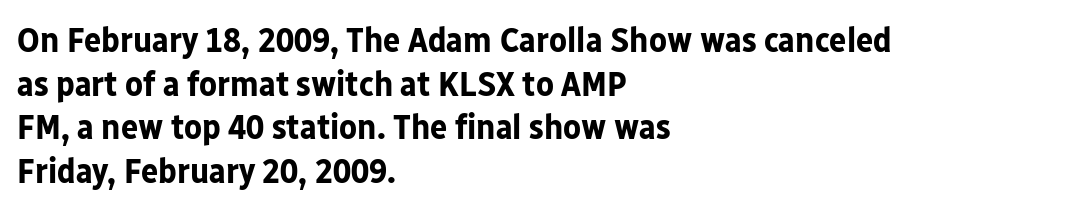
Which margin do the lines hug? The left one — the right edge is uneven. The typeface chosen for these lines omits serifs. Lines of text with bare space underneath. Typographic density is high because the face is bold. Ascenders rise straight up at ninety degrees. Tracking value appears to be zero — textbook default spacing.
